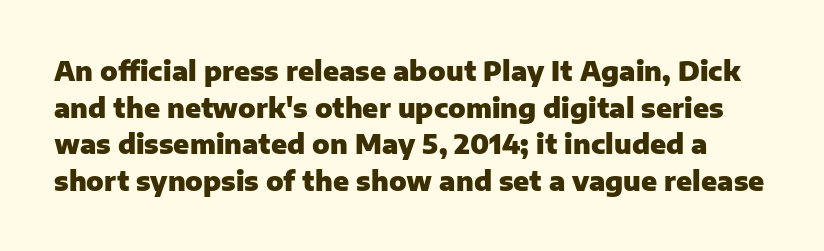
The image shows 26 px bold type, upright; set normal line spacing (1.41x), normal letter spacing, not underlined.
